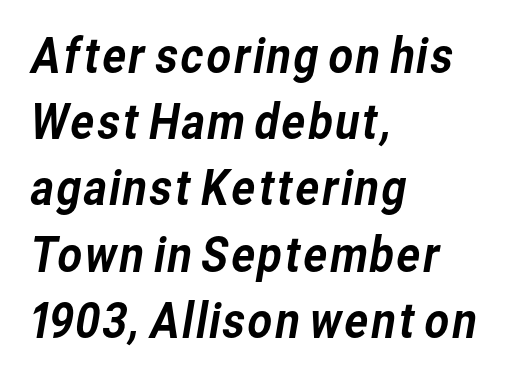
The passage shown is typed in a proportional face where columns would drift. Notice how the passage keeps a crisp vertical edge on the left only. Observe the ordinary spacing: letters are neighbours, not strangers. Check under the words: just untouched page. Serif or sans? Sans — the stroke terminals are bare. If you measured baseline to baseline, you'd find a middling distance.
